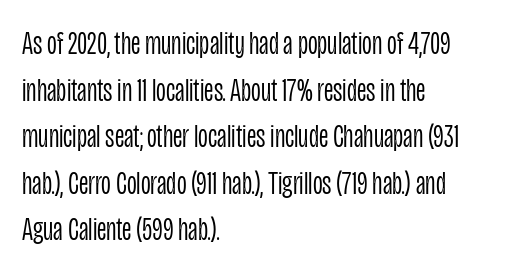
The image shows 34 px light, condensed sans-serif type, upright; set left-aligned, normal line spacing (1.37x), normal letter spacing, not underlined; low stroke contrast and a large x-height.
